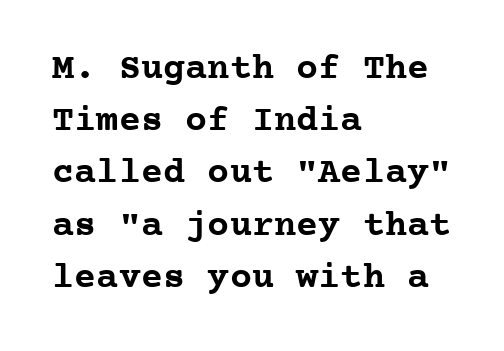
The image shows 37 px semibold serif type, upright, monospaced; set left-aligned, normal line spacing (1.41x), normal letter spacing, not underlined; low stroke contrast and a medium x-height.
